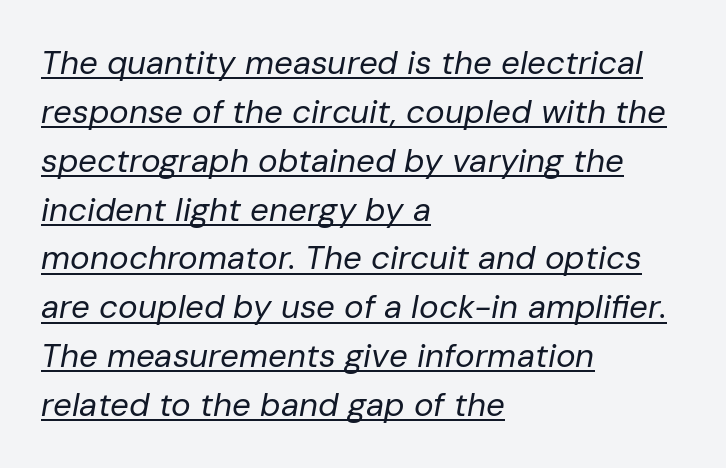
Tracking here is standard; glyphs follow each other at the usual distance. The weight would be labelled regular, book, light, or lighter still. Leading matches the norm, producing a regular column. An italicized treatment has been applied to the whole sample. The lines are quadded left. Think of a printed novel: that variable character pitch is what you see here.
